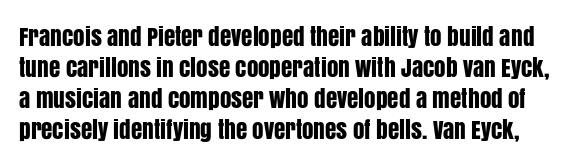
The image shows 23 px text type, upright; set normal line spacing (1.35x), normal letter spacing, not underlined.
